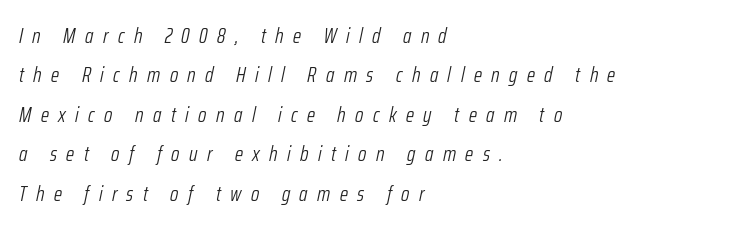
Q: Is the text bold? A: No.
Q: Is the text italic (slanted)? A: Yes, it leans right by about 12 degrees.
Q: Is the text underlined? A: No.
Q: How is the paragraph aligned? A: Left-aligned.
Q: Is the spacing between letters normal or unusually wide? A: Unusually wide.
